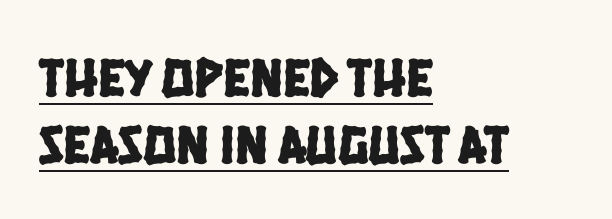
The passage shown has conventional tracking throughout. Font category for this specimen: sans-serif. Glance below the letters and you will spot a drawn line. Is this a fixed-width face? No — the glyphs have proportional, varying widths. Is the block centered? No — it sits flush against the left margin.
